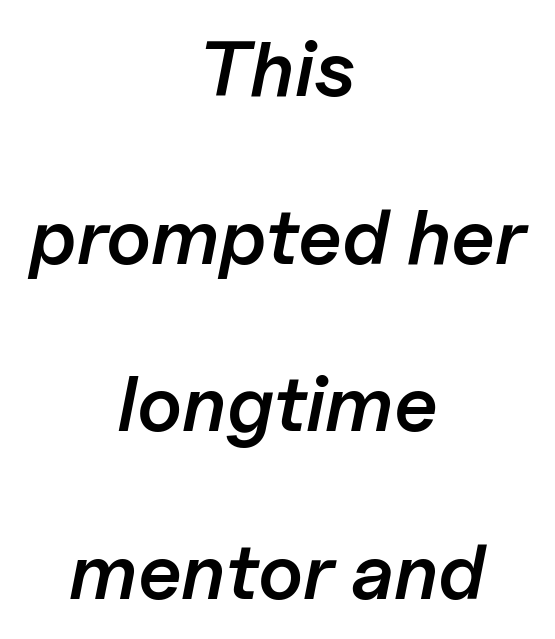
The image shows 78 px semibold type, italic (leaning right); set centered, loose line spacing (2.15x), normal letter spacing, not underlined; low stroke contrast and a medium x-height.
